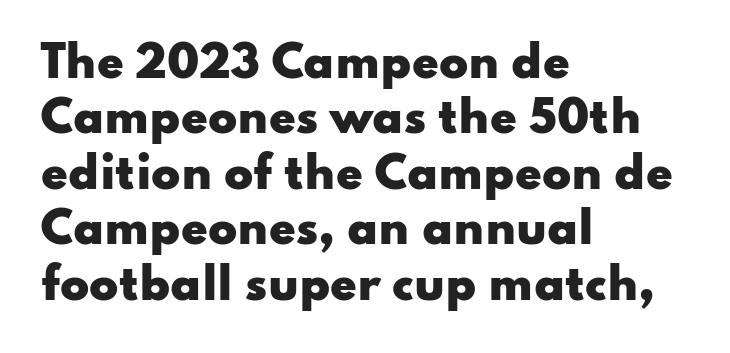
The image shows 43 px heavy, wide sans-serif type, upright; set left-aligned, normal line spacing (1.29x), normal letter spacing, not underlined; low stroke contrast and a small x-height.
